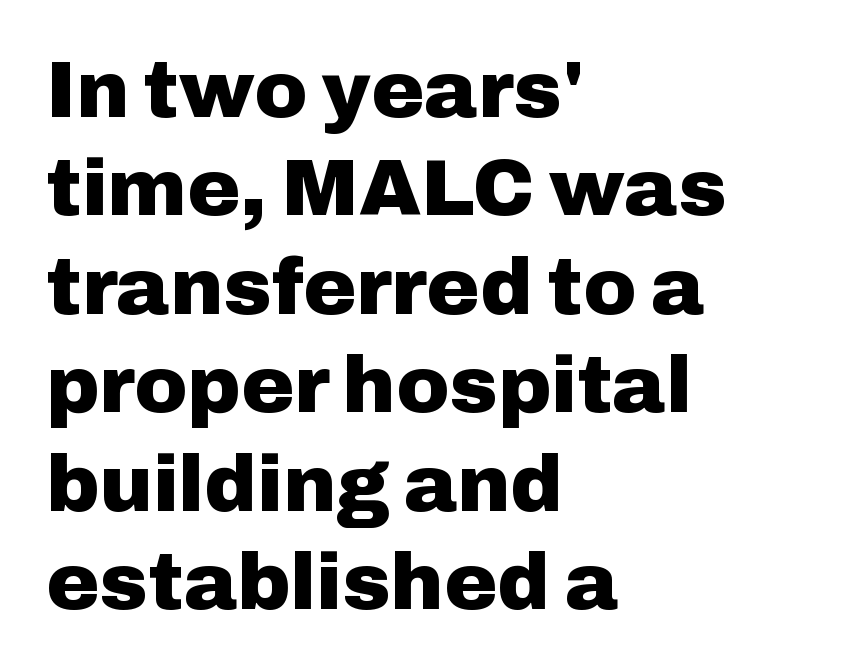
{"serif": "no", "italic": "no", "bold": "yes", "weight": "heavy", "width": "normal", "stroke_contrast": "low", "x_height": "medium", "monospaced": "no", "underline": "no", "align": "left", "line_spacing_ratio": 1.23, "letter_spacing": "normal", "letter_spacing_em": 0.0, "glyph_px": 80}
